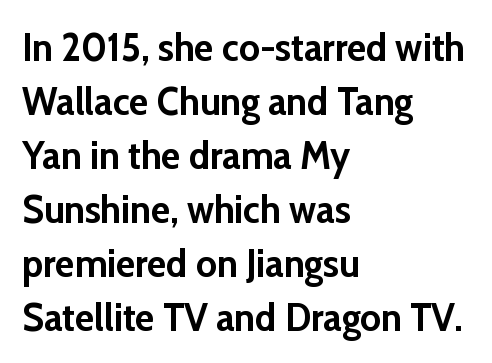
Q: Is the text bold? A: Yes.
Q: Is the text italic (slanted)? A: No, it is upright.
Q: Is the typeface a serif or a sans-serif typeface? A: Sans-serif.
Q: Is the text underlined? A: No.
Q: How is the paragraph aligned? A: Left-aligned.
Q: Is the spacing between letters normal or unusually wide? A: Normal.
Q: Is the spacing between lines tight, normal or loose? A: Normal.
Q: Width (condensed, normal, or wide)? A: Normal.
Q: Stroke contrast? A: Low.
Q: x-height? A: Medium.
Q: Monospaced? A: No.
